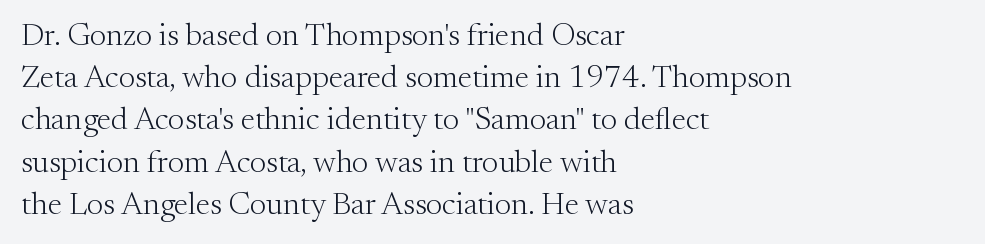
The passage shown is not bold in any degree. Italic: no, the glyphs are upright roman. What's the leading like? Ordinary, nothing unusual. The gap between lines stays unmarked. The face used here is proportionally spaced, like ordinary book or web type.
